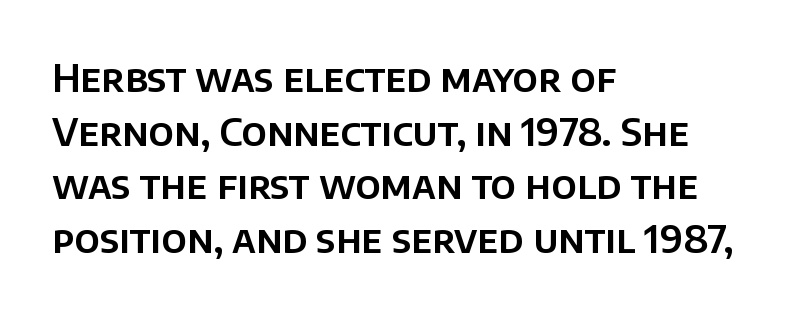
Q: Is the text italic (slanted)? A: No, it is upright.
Q: Is the typeface a serif or a sans-serif typeface? A: Sans-serif.
Q: Is the text underlined? A: No.
Q: How is the paragraph aligned? A: Left-aligned.
Q: Is the spacing between letters normal or unusually wide? A: Normal.
Q: Is the spacing between lines tight, normal or loose? A: Normal.
Q: Width (condensed, normal, or wide)? A: Normal.
Q: Stroke contrast? A: Low.
Q: x-height? A: Large.
Q: Monospaced? A: No.
